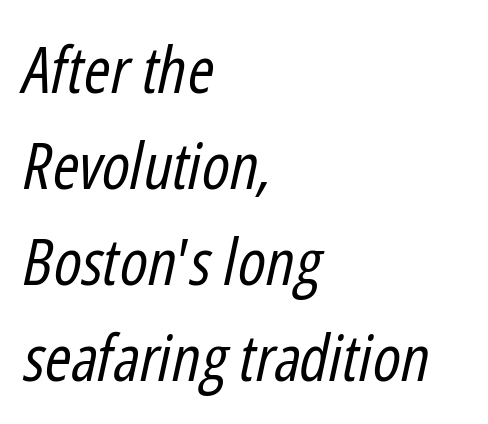
{"italic": "yes", "lean": "right", "slant_degrees": 12, "bold": "no", "weight": "regular", "width": "condensed", "stroke_contrast": "low", "x_height": "medium", "monospaced": "no", "underline": "no", "align": "left", "line_spacing": "normal", "line_spacing_ratio": 1.5, "letter_spacing": "normal", "letter_spacing_em": 0.0, "glyph_px": 64}
